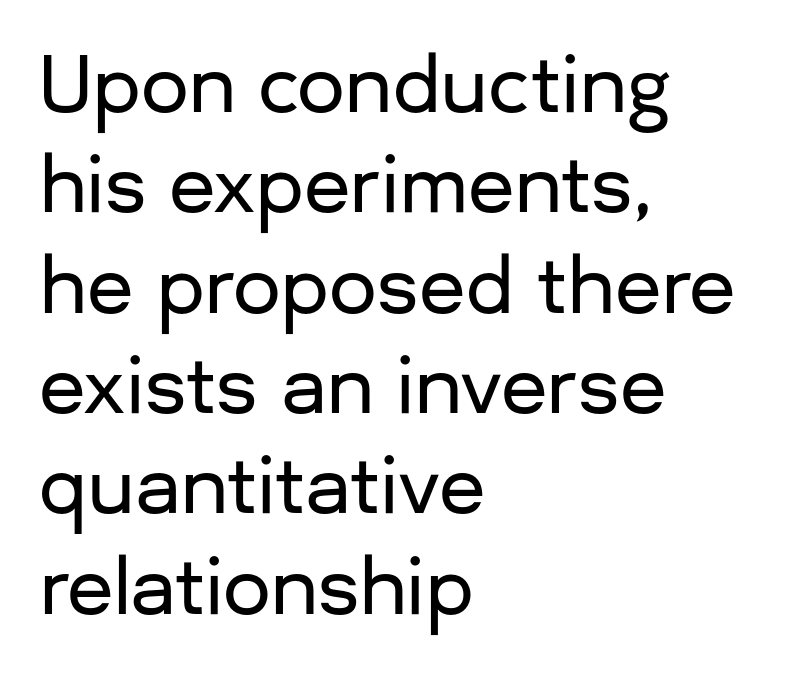
Q: Is the text italic (slanted)? A: No, it is upright.
Q: Is the typeface a serif or a sans-serif typeface? A: Sans-serif.
Q: Is the text underlined? A: No.
Q: How is the paragraph aligned? A: Left-aligned.
Q: Is the spacing between letters normal or unusually wide? A: Normal.
Q: Is the spacing between lines tight, normal or loose? A: Normal.
Q: Width (condensed, normal, or wide)? A: Normal.
Q: Stroke contrast? A: Low.
Q: x-height? A: Medium.
Q: Monospaced? A: No.
